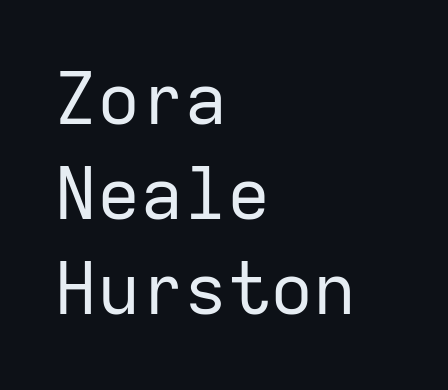
Q: Is the text bold? A: No.
Q: Is the text italic (slanted)? A: No, it is upright.
Q: Is the typeface a serif or a sans-serif typeface? A: Sans-serif.
Q: Is the text underlined? A: No.
Q: How is the paragraph aligned? A: Left-aligned.
Q: Is the spacing between letters normal or unusually wide? A: Normal.
Q: Is the spacing between lines tight, normal or loose? A: Normal.
Q: Width (condensed, normal, or wide)? A: Normal.
Q: Stroke contrast? A: Low.
Q: x-height? A: Medium.
Q: Monospaced? A: Yes.
